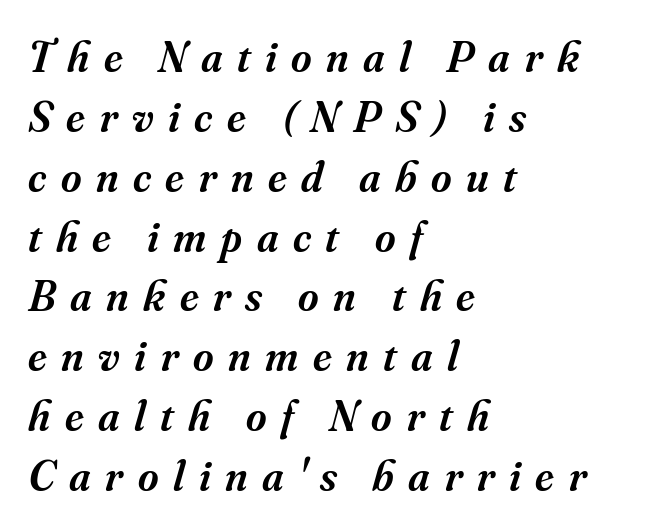
Q: Is the text bold? A: Semi-bold.
Q: Is the text italic (slanted)? A: Yes, it leans right by about 16 degrees.
Q: Is the typeface a serif or a sans-serif typeface? A: Serif.
Q: Is the text underlined? A: No.
Q: How is the paragraph aligned? A: Left-aligned.
Q: Is the spacing between letters normal or unusually wide? A: Unusually wide.
Q: Is the spacing between lines tight, normal or loose? A: Normal.
Q: Width (condensed, normal, or wide)? A: Normal.
Q: Stroke contrast? A: Medium.
Q: x-height? A: Small.
Q: Monospaced? A: No.
